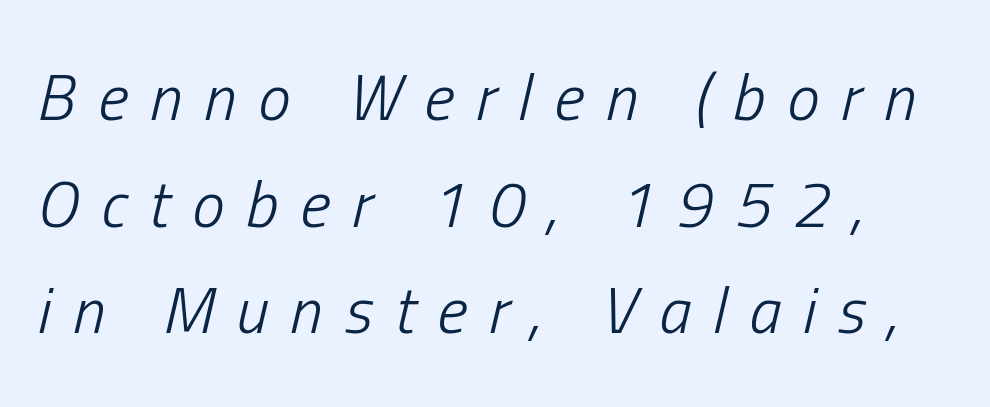
The image shows 65 px light, condensed type, italic (leaning right); set left-aligned, normal line spacing (1.64x), unusually wide letter spacing (+0.34 em), not underlined; low stroke contrast and a medium x-height.
